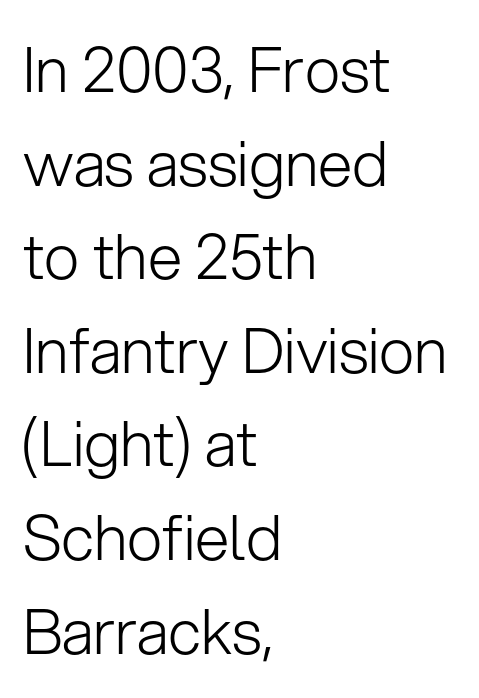
Q: Is the text bold? A: No.
Q: Is the text italic (slanted)? A: No, it is upright.
Q: Is the typeface a serif or a sans-serif typeface? A: Sans-serif.
Q: Is the text underlined? A: No.
Q: How is the paragraph aligned? A: Left-aligned.
Q: Is the spacing between letters normal or unusually wide? A: Normal.
Q: Is the spacing between lines tight, normal or loose? A: Normal.
Q: Width (condensed, normal, or wide)? A: Normal.
Q: Stroke contrast? A: Low.
Q: x-height? A: Medium.
Q: Monospaced? A: No.
